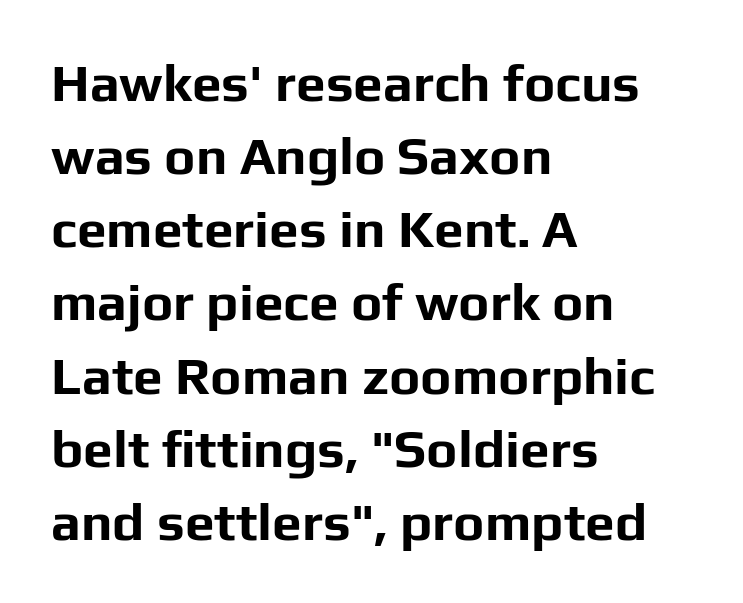
{"serif": "no", "italic": "no", "bold": "yes", "weight": "bold", "width": "normal", "stroke_contrast": "low", "x_height": "medium", "monospaced": "no", "underline": "no", "align": "left", "line_spacing": "normal", "line_spacing_ratio": 1.38, "letter_spacing": "normal", "letter_spacing_em": 0.0, "glyph_px": 53}
